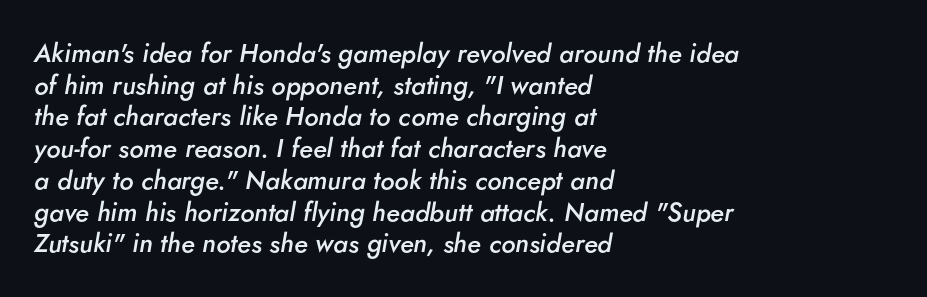
The image shows 26 px text type, italic (leaning right); set left-aligned, line spacing 1.22x, normal letter spacing, not underlined.
